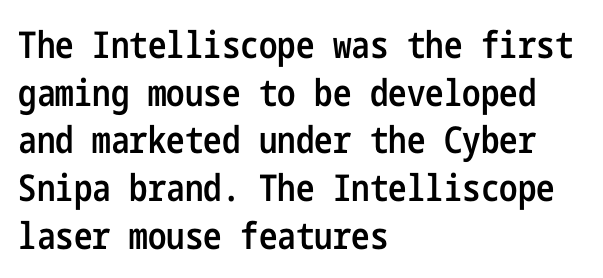
The image shows 37 px semibold, condensed sans-serif type, upright; set left-aligned, normal line spacing (1.29x), normal letter spacing, not underlined; low stroke contrast and a medium x-height.
